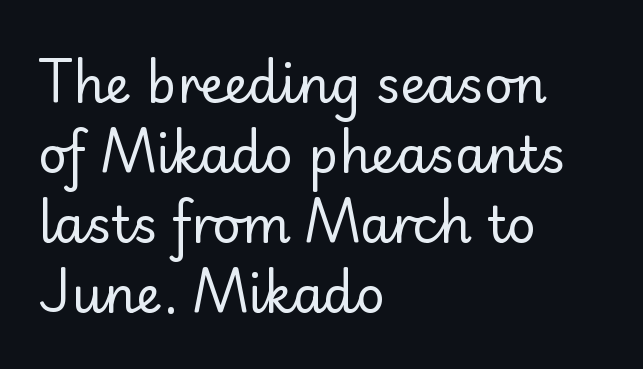
{"serif": "no", "italic": "no", "bold": "no", "weight": "regular", "width": "normal", "stroke_contrast": "low", "x_height": "small", "monospaced": "no", "underline": "no", "align": "left", "line_spacing": "normal", "line_spacing_ratio": 1.4, "letter_spacing": "normal", "letter_spacing_em": 0.0, "glyph_px": 50}
